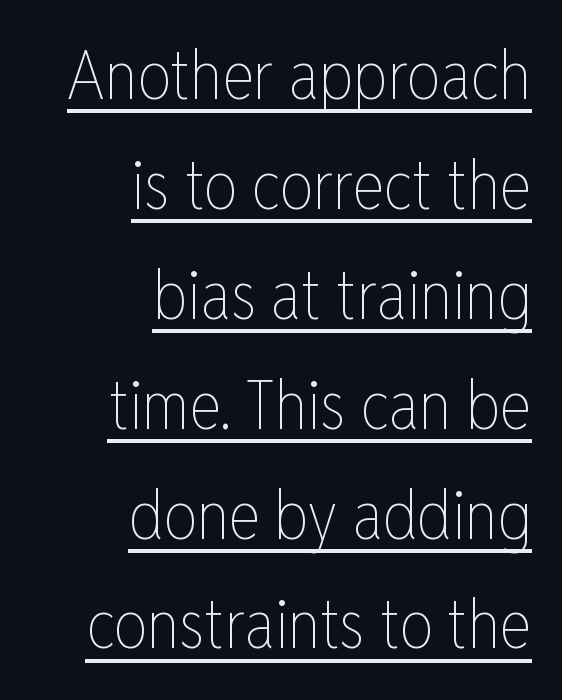
Q: Is the text bold? A: No.
Q: Is the text italic (slanted)? A: No, it is upright.
Q: Is the text underlined? A: Yes.
Q: How is the paragraph aligned? A: Right-aligned.
Q: Is the spacing between letters normal or unusually wide? A: Normal.
Q: Is the spacing between lines tight, normal or loose? A: Normal.
Q: Width (condensed, normal, or wide)? A: Condensed.
Q: Stroke contrast? A: Low.
Q: x-height? A: Medium.
Q: Monospaced? A: No.
